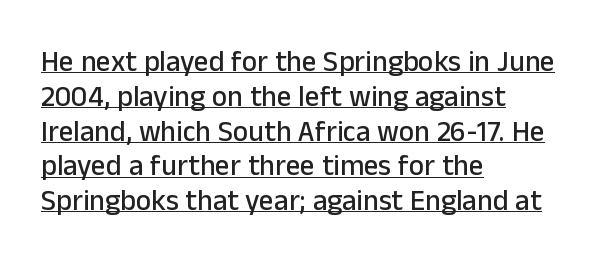
The setting favours the left margin, as ordinary paragraphs usually do. The string is rendered with underlining switched on. Type style note: lacks serifs. Here the designer chose a conventional face with non-uniform glyph widths.
